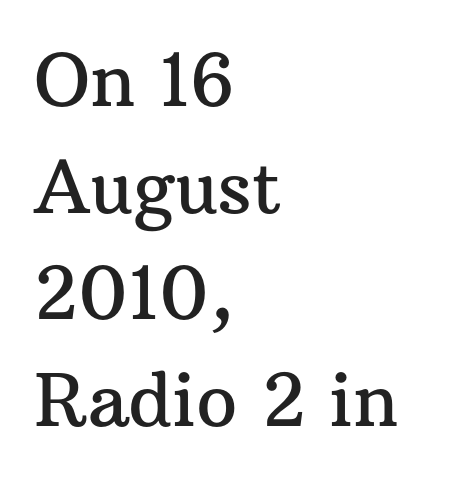
{"serif": "yes", "italic": "no", "width": "normal", "stroke_contrast": "medium", "x_height": "medium", "monospaced": "no", "underline": "no", "align": "left", "line_spacing": "normal", "line_spacing_ratio": 1.46, "letter_spacing": "normal", "letter_spacing_em": 0.0, "glyph_px": 73}
